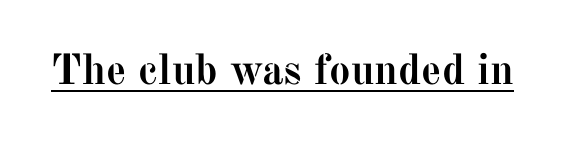
The image shows 43 px semibold serif type, upright; set normal letter spacing, underlined; medium stroke contrast and a medium x-height.
